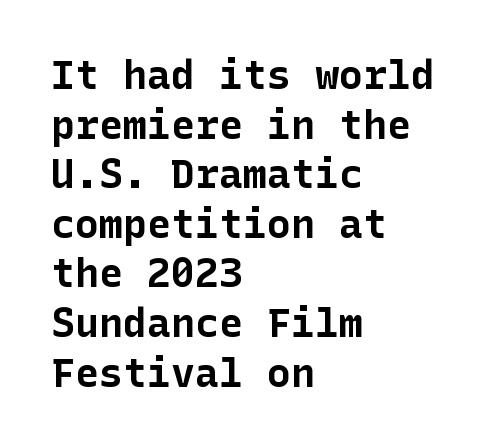
The image shows 40 px bold sans-serif type, upright; set left-aligned, line spacing 1.24x, normal letter spacing, not underlined; low stroke contrast and a medium x-height.
